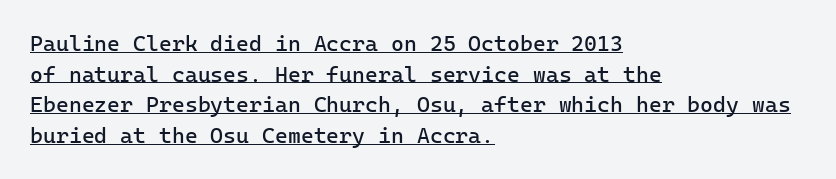
{"italic": "no", "bold": "no", "underline": "yes", "align": "left", "line_spacing": "normal", "line_spacing_ratio": 1.39, "letter_spacing": "normal", "letter_spacing_em": 0.0, "glyph_px": 22}
